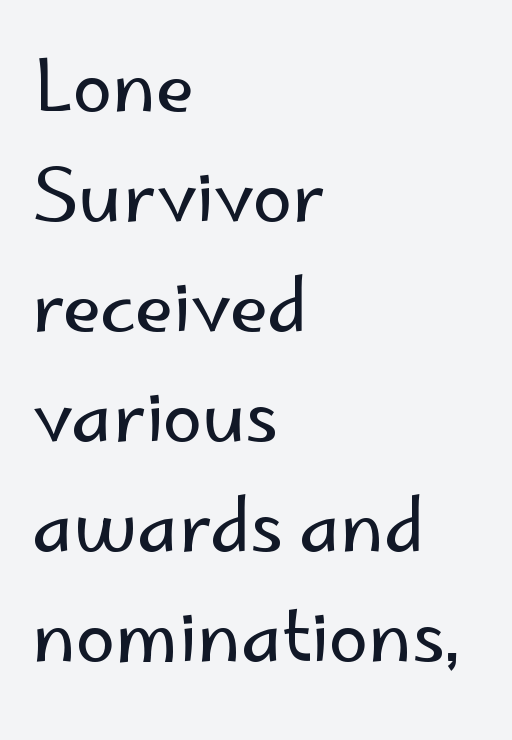
Visually the block forms a straight wall on the left and a jagged coastline on the right. Counters stay open thanks to moderate or lighter strokes. Nobody touched the tracking dial on this one. You could not count columns in this text — the font is proportionally spaced. If you drew a line through each stem, it would be perfectly vertical.
